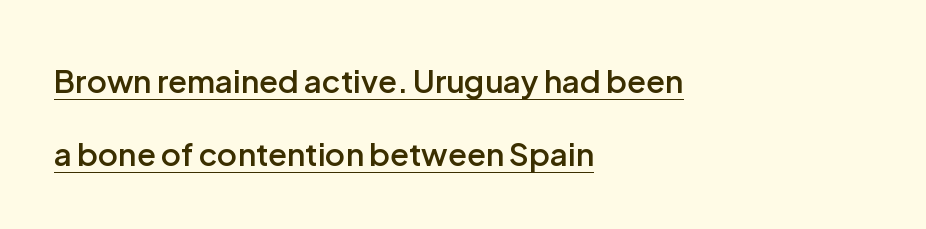
Q: Is the text bold? A: Semi-bold.
Q: Is the text italic (slanted)? A: No, it is upright.
Q: Is the typeface a serif or a sans-serif typeface? A: Sans-serif.
Q: Is the text underlined? A: Yes.
Q: How is the paragraph aligned? A: Left-aligned.
Q: Is the spacing between letters normal or unusually wide? A: Normal.
Q: Is the spacing between lines tight, normal or loose? A: Loose.
Q: Width (condensed, normal, or wide)? A: Normal.
Q: Stroke contrast? A: Low.
Q: x-height? A: Medium.
Q: Monospaced? A: No.
